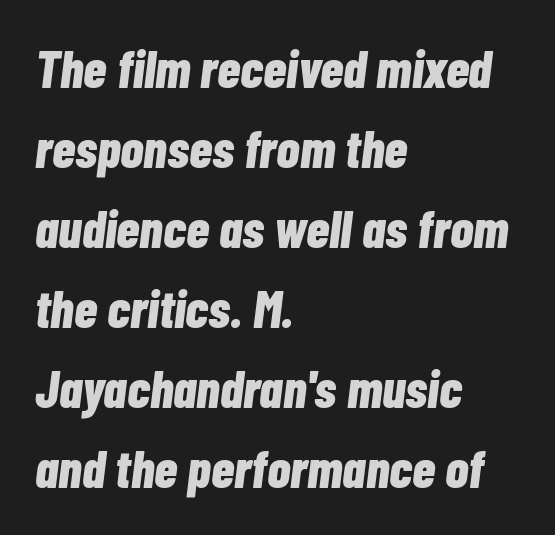
{"italic": "yes", "lean": "right", "slant_degrees": 7, "bold": "yes", "weight": "bold", "width": "condensed", "stroke_contrast": "low", "x_height": "medium", "monospaced": "no", "underline": "no", "align": "left", "line_spacing": "normal", "line_spacing_ratio": 1.51, "letter_spacing": "normal", "letter_spacing_em": 0.0, "glyph_px": 53}
